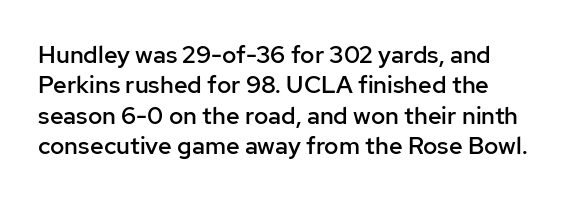
The image shows 24 px text type, upright; set normal line spacing (1.27x), normal letter spacing, not underlined.
